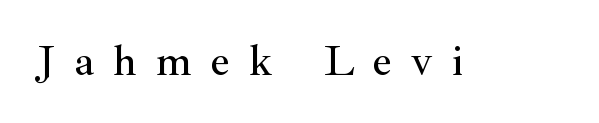
The image shows 44 px serif type, upright; set unusually wide letter spacing (+0.43 em), not underlined; medium stroke contrast and a small x-height.
